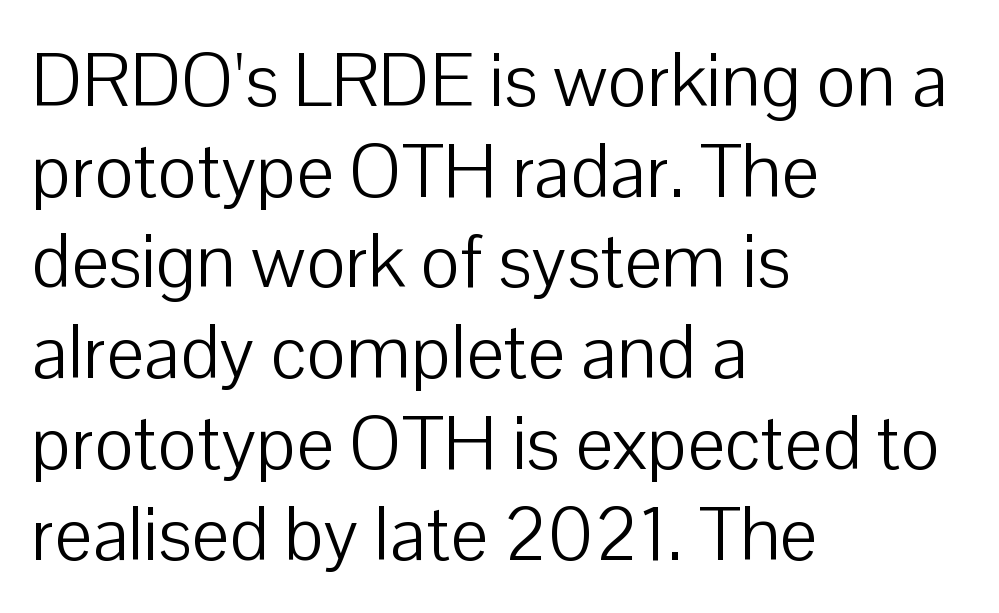
The image shows 75 px light sans-serif type, upright; set left-aligned, line spacing 1.21x, normal letter spacing, not underlined; low stroke contrast and a medium x-height.
